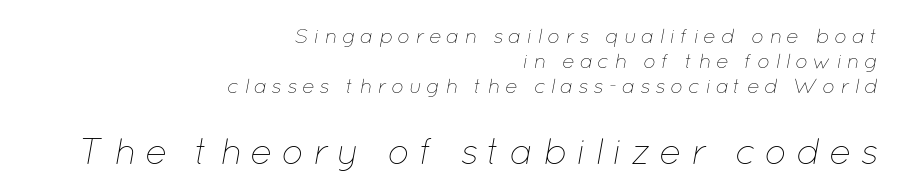
No chunkiness to these letters — they're not bold. Typeset ragged left — the right edge is the straight one. The rendering applies a slant to the glyphs. Varying glyph widths throughout — classic text-font behaviour. The block sitting lower on the canvas is the one with enlarged characters.
